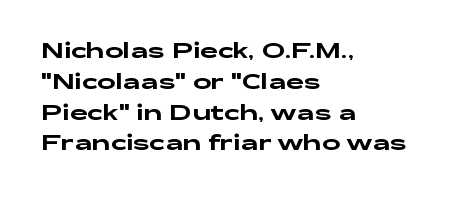
{"italic": "no", "underline": "no", "align": "left", "line_spacing": "normal", "line_spacing_ratio": 1.4, "letter_spacing": "normal", "letter_spacing_em": 0.0, "glyph_px": 22}
